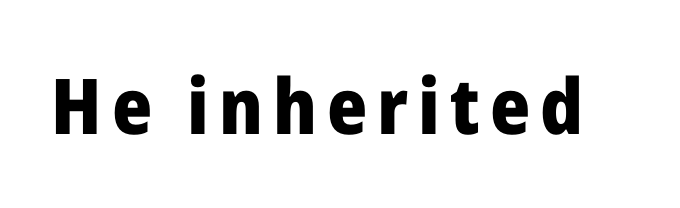
The image shows 77 px heavy sans-serif type, upright; set not underlined; low stroke contrast and a medium x-height.
